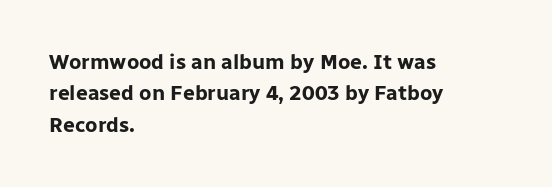
Q: Is the text bold? A: Yes.
Q: Is the text italic (slanted)? A: No, it is upright.
Q: Is the text underlined? A: No.
Q: How is the paragraph aligned? A: Left-aligned.
Q: Is the spacing between letters normal or unusually wide? A: Normal.
Q: Is the spacing between lines tight, normal or loose? A: Normal.
